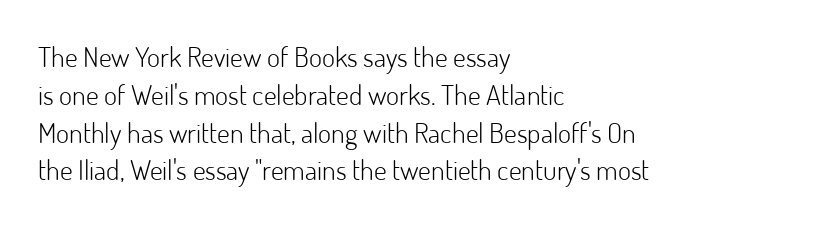
Q: Is the text bold? A: No.
Q: Is the text italic (slanted)? A: No, it is upright.
Q: Is the typeface a serif or a sans-serif typeface? A: Sans-serif.
Q: Is the text underlined? A: No.
Q: How is the paragraph aligned? A: Left-aligned.
Q: Is the spacing between letters normal or unusually wide? A: Normal.
Q: Is the spacing between lines tight, normal or loose? A: Normal.
Q: Width (condensed, normal, or wide)? A: Normal.
Q: Stroke contrast? A: Low.
Q: x-height? A: Small.
Q: Monospaced? A: No.
